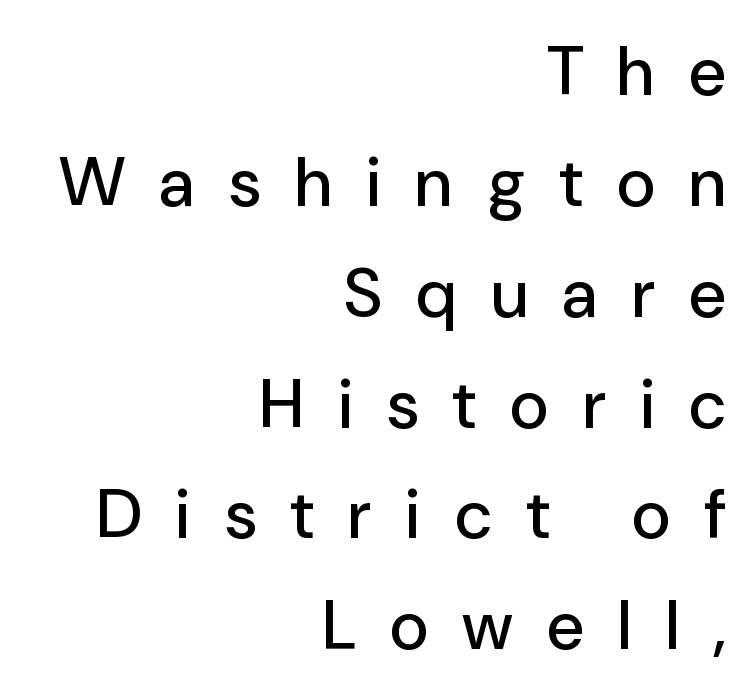
Q: Is the text italic (slanted)? A: No, it is upright.
Q: Is the typeface a serif or a sans-serif typeface? A: Sans-serif.
Q: Is the text underlined? A: No.
Q: How is the paragraph aligned? A: Right-aligned.
Q: Is the spacing between letters normal or unusually wide? A: Unusually wide.
Q: Is the spacing between lines tight, normal or loose? A: Normal.
Q: Width (condensed, normal, or wide)? A: Normal.
Q: Stroke contrast? A: Low.
Q: x-height? A: Medium.
Q: Monospaced? A: No.
